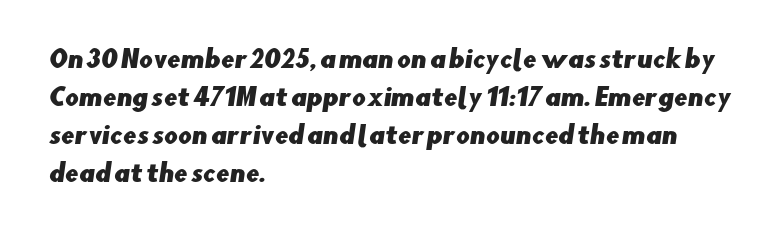
{"underline": "no", "align": "left", "line_spacing": "normal", "line_spacing_ratio": 1.58, "letter_spacing": "normal", "letter_spacing_em": 0.0, "glyph_px": 24}
